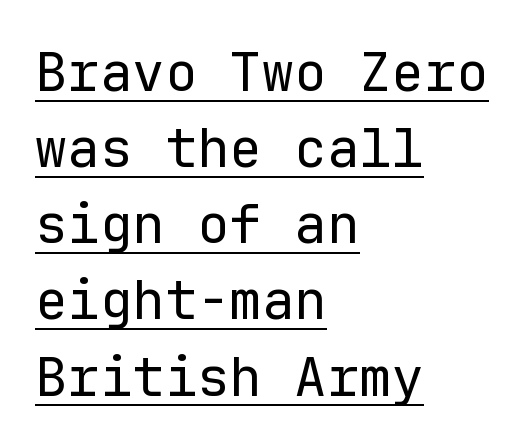
Nope, no serifs anywhere on these letters. You can see a thin bar hugging the bottom of the glyphs. Standard letterfit; no display-style spreading of the glyphs. Tall strokes in this sample are plumb rather than angled. The leading is moderate, giving the passage an even texture.
